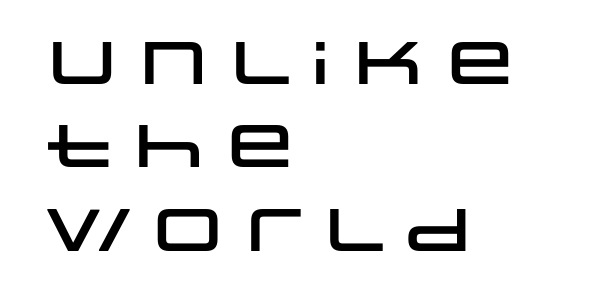
Regular leading. The font's upright variant was chosen for this text. Letterform terminals end flat and unadorned throughout the passage. The letters advance in unequal steps, a hallmark of proportional type. Words float on clear page, feet unadorned.
